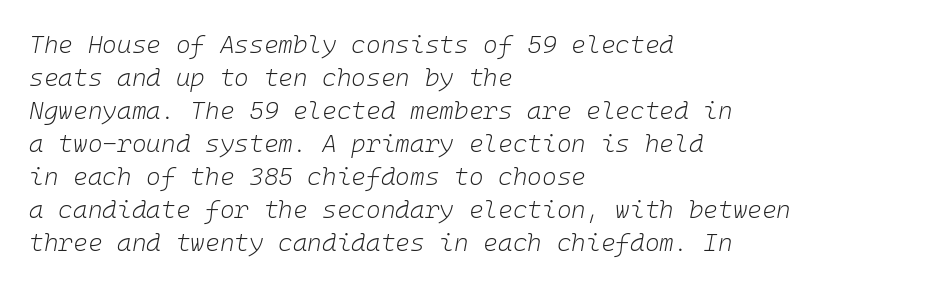
The letterforms sit shoulder to shoulder at normal distance. The specimen reads as italic at a glance. Is this a heavy cut? Hardly; it is regular or lighter. No word sits above an underline. Whoever set this chose a conventional vertical rhythm.
